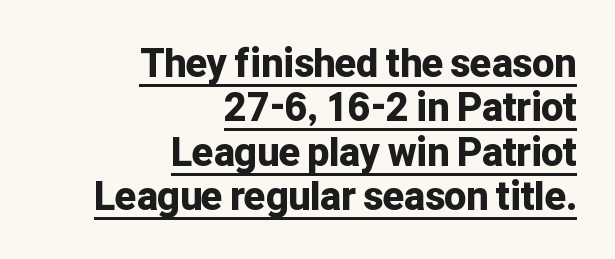
{"serif": "no", "italic": "no", "bold": "yes", "weight": "bold", "width": "normal", "stroke_contrast": "low", "x_height": "medium", "monospaced": "no", "underline": "yes", "align": "right", "line_spacing": "tight", "line_spacing_ratio": 1.14, "letter_spacing": "normal", "letter_spacing_em": 0.0, "glyph_px": 39}
